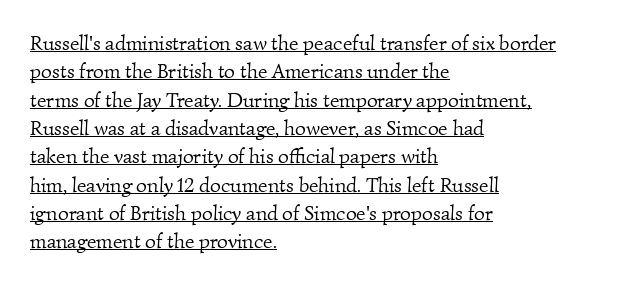
Q: Is the text bold? A: No.
Q: Is the text underlined? A: Yes.
Q: How is the paragraph aligned? A: Left-aligned.
Q: Is the spacing between letters normal or unusually wide? A: Normal.
Q: Is the spacing between lines tight, normal or loose? A: Normal.
